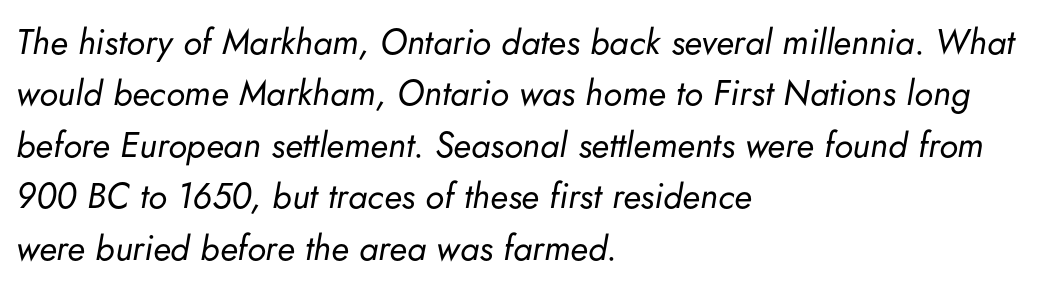
Q: Is the text bold? A: No.
Q: Is the text italic (slanted)? A: Yes, it leans right by about 5 degrees.
Q: Is the text underlined? A: No.
Q: How is the paragraph aligned? A: Left-aligned.
Q: Is the spacing between letters normal or unusually wide? A: Normal.
Q: Is the spacing between lines tight, normal or loose? A: Normal.
Q: Width (condensed, normal, or wide)? A: Normal.
Q: Stroke contrast? A: Low.
Q: x-height? A: Small.
Q: Monospaced? A: No.
